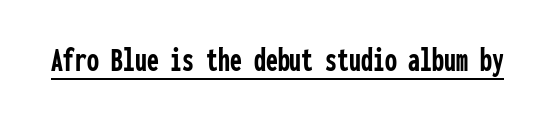
The image shows 34 px semibold, condensed sans-serif type, upright, monospaced; set normal letter spacing, underlined; low stroke contrast and a medium x-height.
